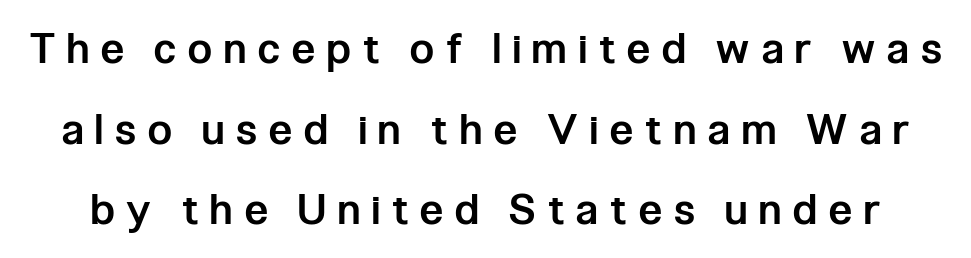
Each letter keeps its own natural width here, so spacing adapts to shape. The letterforms stand isolated, each surrounded by extra space. Is this a sans? Yes — the strokes have no serifs. Reading down the column, the eye jumps a long way to each next line. Italic: no, the glyphs are upright roman.
